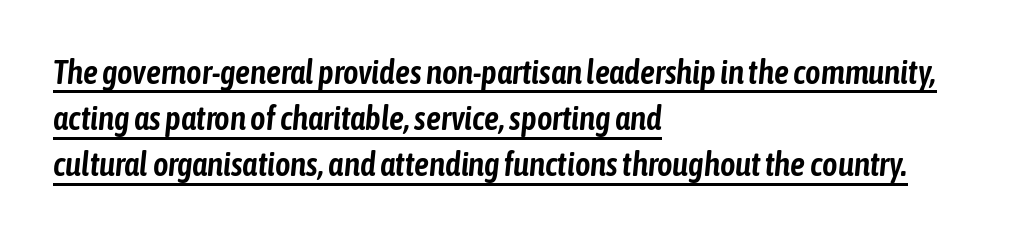
{"italic": "yes", "lean": "right", "slant_degrees": 6, "width": "condensed", "stroke_contrast": "low", "x_height": "medium", "monospaced": "no", "underline": "yes", "align": "left", "line_spacing": "normal", "line_spacing_ratio": 1.4, "letter_spacing": "normal", "letter_spacing_em": 0.0, "glyph_px": 33}
